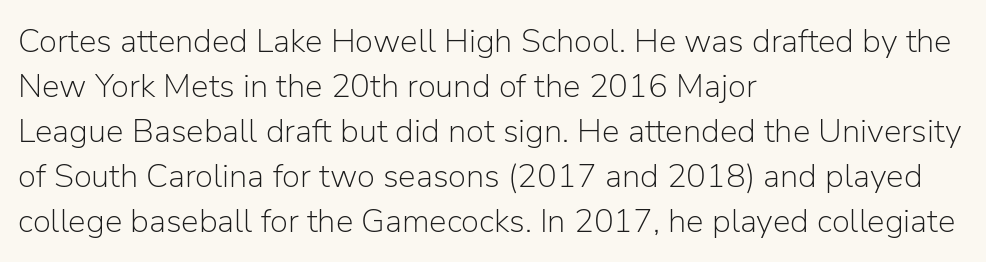
Quick note: underline off. Posture: straight, roman, zero tilt. You could call the tracking neutral — neither tight nor loose. The strokes carry an ordinary text weight at most.
